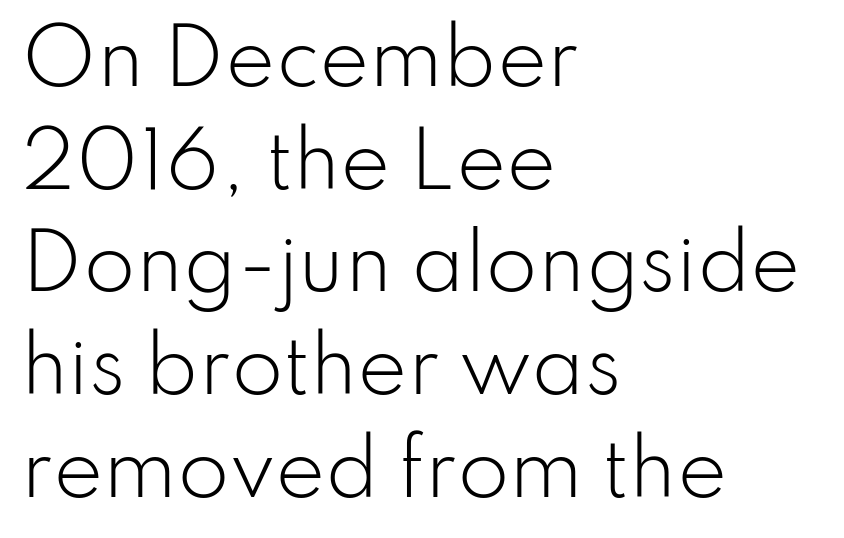
Descenders are the only things crossing below the line. Whoever set this chose a conventional vertical rhythm. Between one letter and the next there's only the usual sliver of space. Are there feet on the stems? There aren't — it's a sans. A classic flush-left, rag-right setting is used for this passage.
